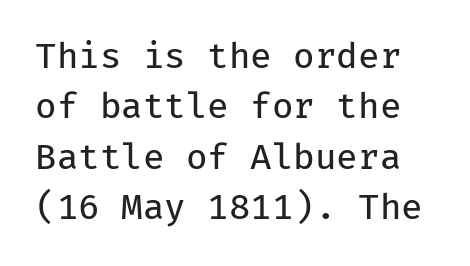
Q: Is the text bold? A: No.
Q: Is the text italic (slanted)? A: No, it is upright.
Q: Is the typeface a serif or a sans-serif typeface? A: Sans-serif.
Q: Is the text underlined? A: No.
Q: Is the spacing between letters normal or unusually wide? A: Normal.
Q: Is the spacing between lines tight, normal or loose? A: Normal.
Q: Width (condensed, normal, or wide)? A: Normal.
Q: Stroke contrast? A: Low.
Q: x-height? A: Medium.
Q: Monospaced? A: Yes.
